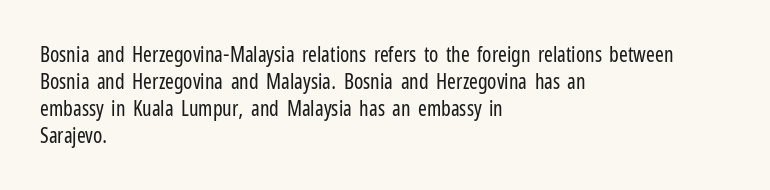
The image shows 21 px text type, upright; set left-aligned, normal line spacing (1.28x), normal letter spacing, not underlined.
